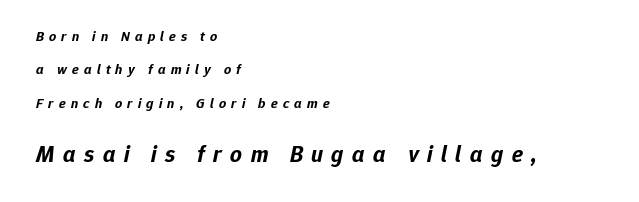
{"italic": "yes", "lean": "right", "slant_degrees": 12, "bold": "yes", "underline": "no", "align": "left", "line_spacing": "loose", "line_spacing_ratio": 2.38, "letter_spacing": "wide", "letter_spacing_em": 0.37, "larger_block": "second", "size_ratio": 1.64, "glyph_px": 23}
